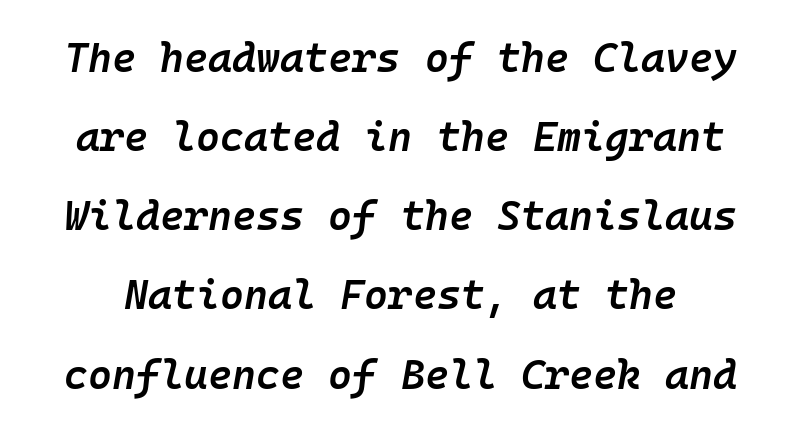
{"italic": "yes", "lean": "right", "slant_degrees": 10, "bold": "semi", "weight": "semibold", "width": "normal", "stroke_contrast": "low", "x_height": "medium", "monospaced": "yes", "underline": "no", "line_spacing": "loose", "line_spacing_ratio": 1.93, "letter_spacing": "normal", "letter_spacing_em": 0.0, "glyph_px": 41}
